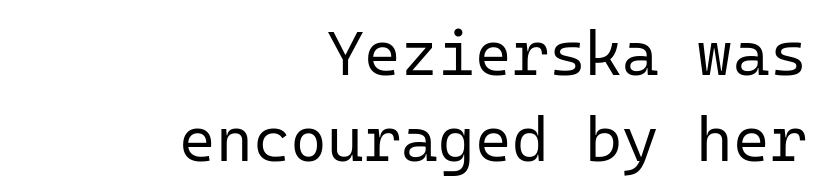
Q: Is the text bold? A: No.
Q: Is the text italic (slanted)? A: No, it is upright.
Q: Is the typeface a serif or a sans-serif typeface? A: Sans-serif.
Q: Is the text underlined? A: No.
Q: How is the paragraph aligned? A: Right-aligned.
Q: Is the spacing between letters normal or unusually wide? A: Normal.
Q: Is the spacing between lines tight, normal or loose? A: Normal.
Q: Width (condensed, normal, or wide)? A: Normal.
Q: Stroke contrast? A: Low.
Q: x-height? A: Medium.
Q: Monospaced? A: Yes.
